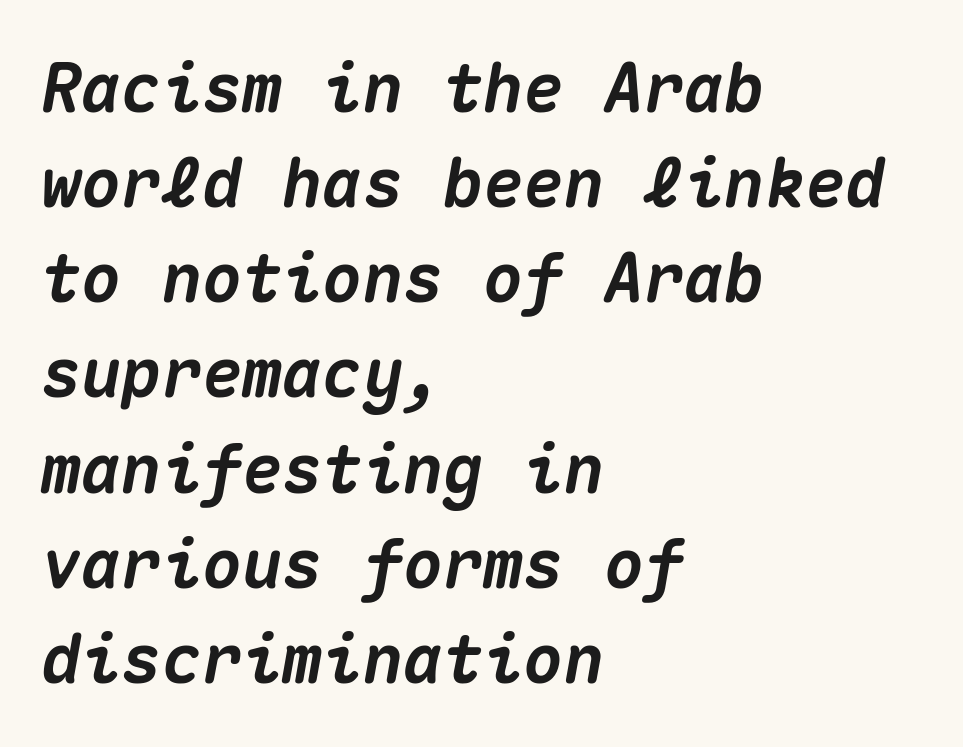
{"italic": "yes", "lean": "right", "slant_degrees": 10, "bold": "yes", "weight": "heavy", "width": "normal", "stroke_contrast": "medium", "x_height": "medium", "monospaced": "yes", "underline": "no", "align": "left", "line_spacing": "normal", "line_spacing_ratio": 1.42, "letter_spacing": "normal", "letter_spacing_em": 0.0, "glyph_px": 67}
